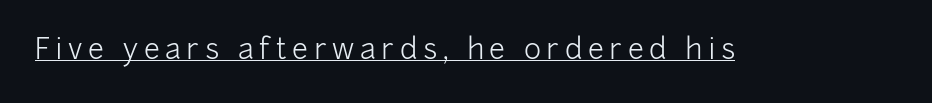
Q: Is the text bold? A: No.
Q: Is the text italic (slanted)? A: No, it is upright.
Q: Is the typeface a serif or a sans-serif typeface? A: Sans-serif.
Q: Is the text underlined? A: Yes.
Q: Width (condensed, normal, or wide)? A: Normal.
Q: Stroke contrast? A: Low.
Q: x-height? A: Medium.
Q: Monospaced? A: No.
